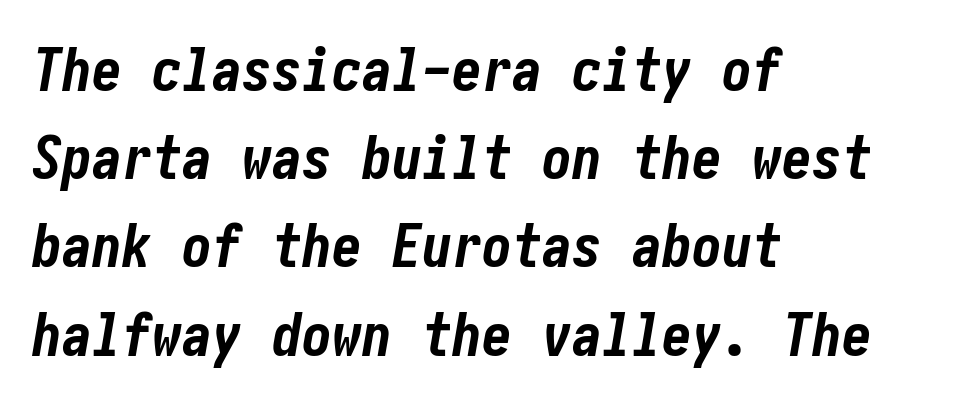
{"italic": "yes", "lean": "right", "slant_degrees": 10, "bold": "yes", "weight": "bold", "width": "condensed", "stroke_contrast": "low", "x_height": "medium", "underline": "no", "align": "left", "line_spacing": "normal", "line_spacing_ratio": 1.47, "letter_spacing": "normal", "letter_spacing_em": 0.0, "glyph_px": 60}
